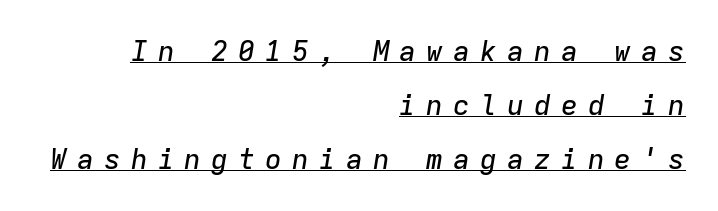
{"italic": "yes", "lean": "right", "slant_degrees": 9, "width": "normal", "stroke_contrast": "low", "x_height": "medium", "monospaced": "yes", "underline": "yes", "align": "right", "line_spacing": "loose", "line_spacing_ratio": 1.93, "letter_spacing": "wide", "letter_spacing_em": 0.36, "glyph_px": 28}
